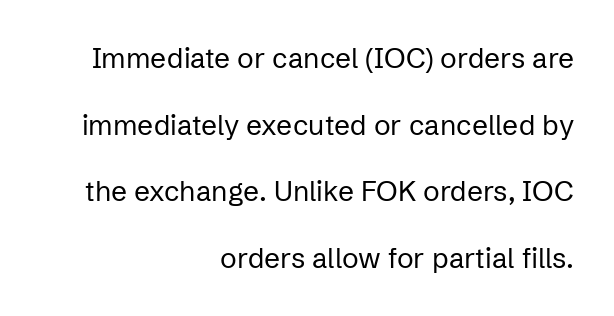
Q: Is the text bold? A: No.
Q: Is the text italic (slanted)? A: No, it is upright.
Q: Is the typeface a serif or a sans-serif typeface? A: Sans-serif.
Q: Is the text underlined? A: No.
Q: How is the paragraph aligned? A: Right-aligned.
Q: Is the spacing between letters normal or unusually wide? A: Normal.
Q: Is the spacing between lines tight, normal or loose? A: Loose.
Q: Width (condensed, normal, or wide)? A: Normal.
Q: Stroke contrast? A: Low.
Q: x-height? A: Medium.
Q: Monospaced? A: No.
